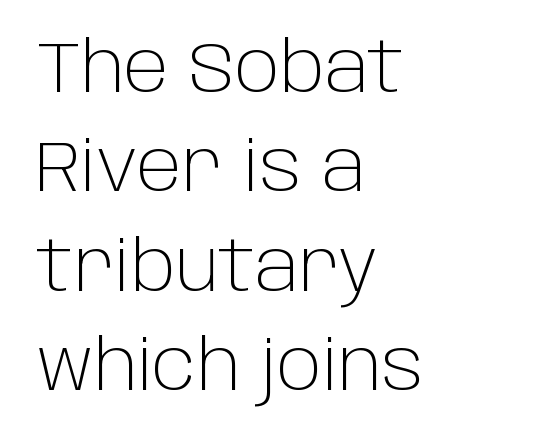
{"serif": "no", "italic": "no", "bold": "no", "weight": "light", "width": "normal", "stroke_contrast": "low", "x_height": "large", "monospaced": "no", "underline": "no", "align": "left", "line_spacing": "normal", "line_spacing_ratio": 1.42, "letter_spacing": "normal", "letter_spacing_em": 0.0, "glyph_px": 70}
